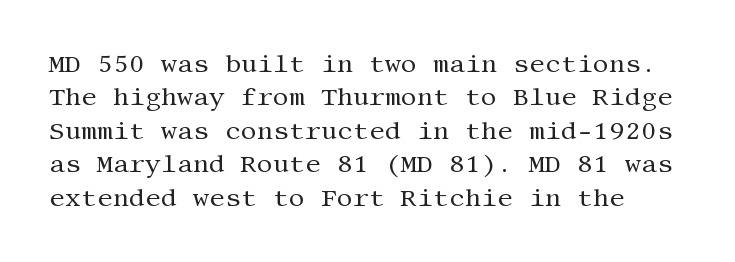
The image shows 25 px text type, upright; set normal line spacing (1.34x), normal letter spacing, not underlined.
